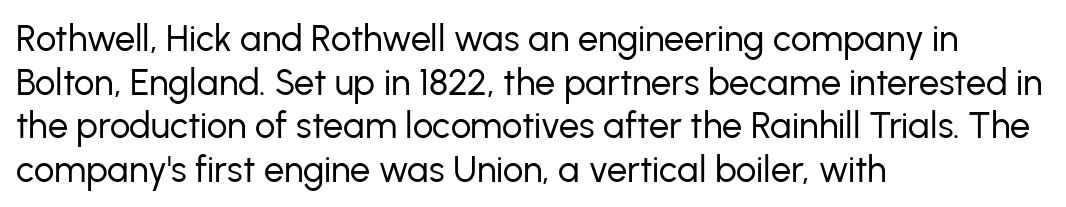
If you drew a line through each stem, it would be perfectly vertical. Regarding serifs, this sample does without them. Is this a heavy cut? Hardly; it is regular or lighter. No word sits above an underline.
